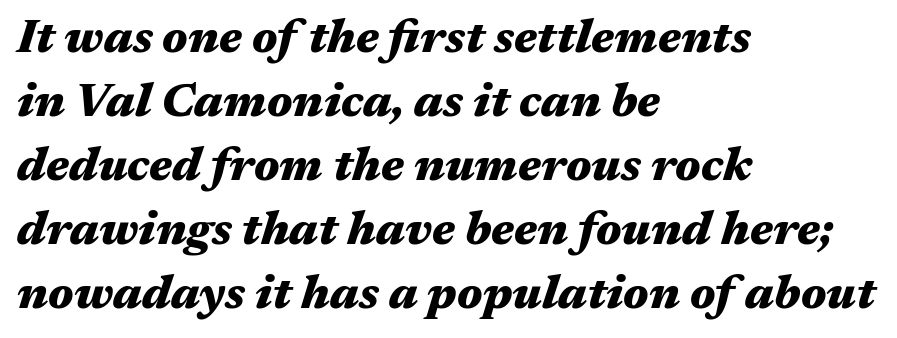
{"italic": "yes", "lean": "right", "slant_degrees": 17, "bold": "yes", "weight": "heavy", "width": "wide", "stroke_contrast": "medium", "x_height": "medium", "monospaced": "no", "underline": "no", "align": "left", "line_spacing": "normal", "line_spacing_ratio": 1.36, "letter_spacing": "normal", "letter_spacing_em": 0.0, "glyph_px": 47}
